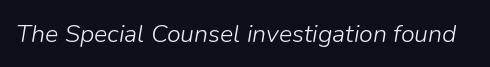
The image shows 25 px text type, italic (leaning right); set normal letter spacing, not underlined.
